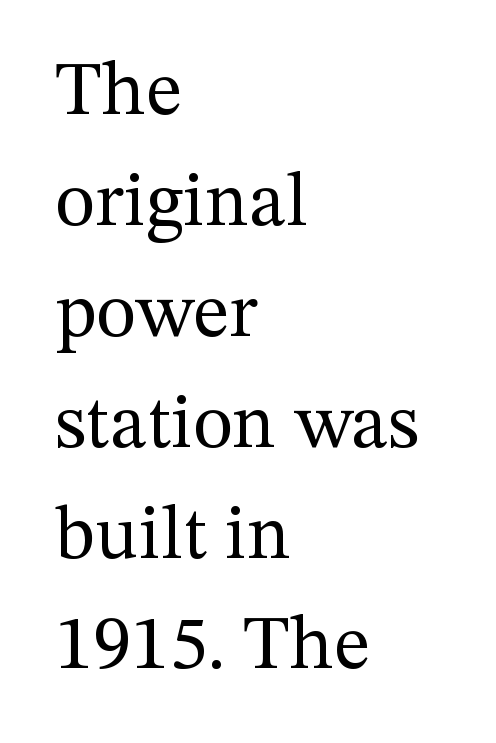
The image shows 77 px regular-weight serif type, upright; set left-aligned, normal line spacing (1.44x), normal letter spacing, not underlined; medium stroke contrast and a medium x-height.
